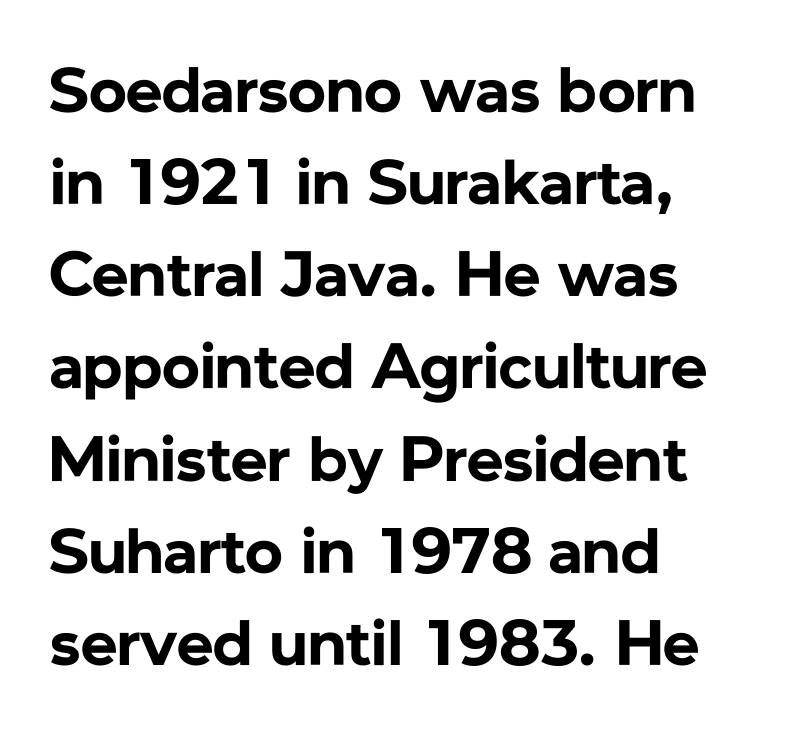
The image shows 64 px bold sans-serif type, upright; set left-aligned, normal line spacing (1.44x), normal letter spacing, not underlined; low stroke contrast and a medium x-height.
